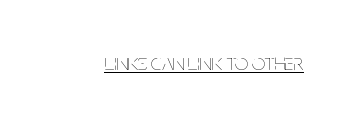
The image shows 23 px text type, upright; set normal letter spacing, underlined.
